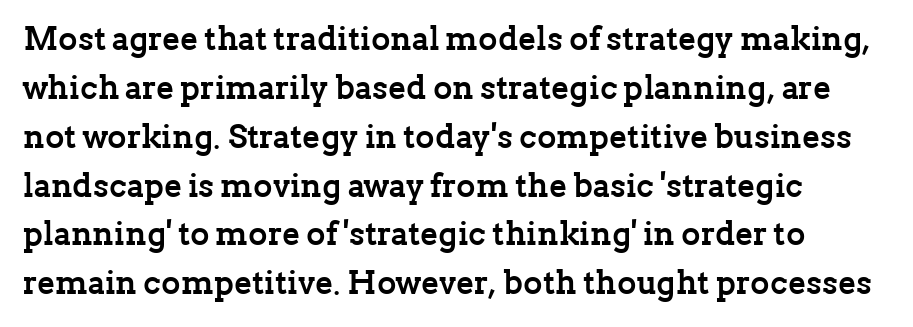
The face used here is proportionally spaced, like ordinary book or web type. Observe the ordinary spacing: letters are neighbours, not strangers. A serif font was chosen for this passage. The font's upright variant was chosen for this text.
